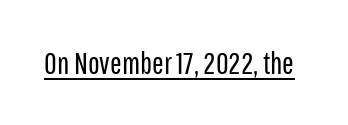
Looks like someone drew a line under every word here. Serifs: no, the terminals of the letterforms are clean. Letter spacing: default. The strokes are not fattened; the text isn't bold. Proportional: the letters do not fall into vertical columns. Italic? Not at all — the glyphs are vertical.
